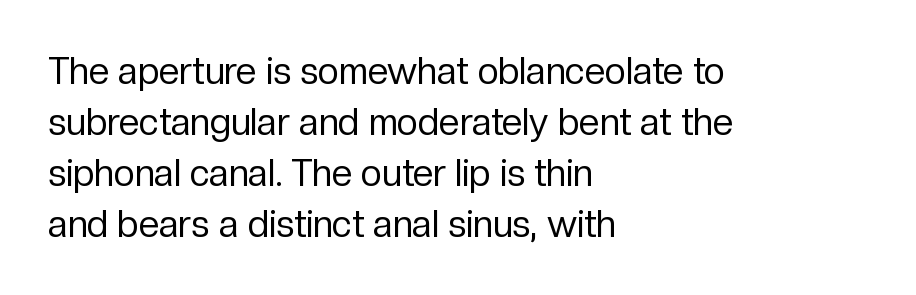
{"serif": "no", "italic": "no", "bold": "no", "weight": "regular", "width": "normal", "stroke_contrast": "low", "x_height": "medium", "monospaced": "no", "underline": "no", "align": "left", "line_spacing": "normal", "line_spacing_ratio": 1.38, "letter_spacing": "normal", "letter_spacing_em": 0.0, "glyph_px": 37}
